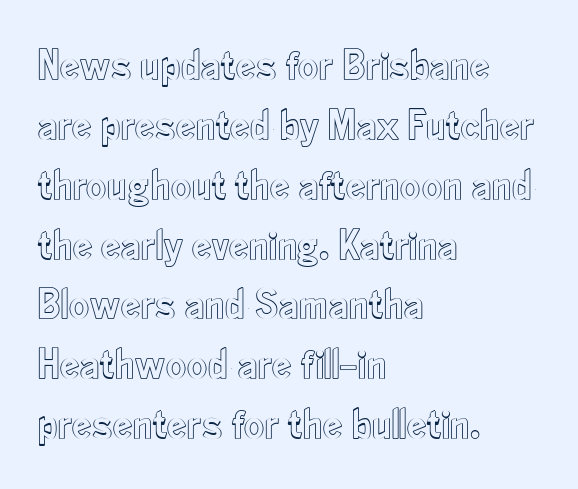
{"italic": "no", "width": "condensed", "x_height": "small", "monospaced": "no", "underline": "no", "align": "left", "line_spacing": "normal", "line_spacing_ratio": 1.36, "letter_spacing": "normal", "letter_spacing_em": 0.0, "glyph_px": 44}
